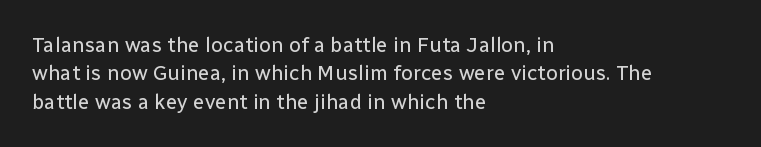
Evenly set lines give the paragraph a standard silhouette. Students, note that the glyphs here touch the page at normal intervals. In terms of posture, this sample is upright. Typeset ragged right — the left edge is the straight one.
